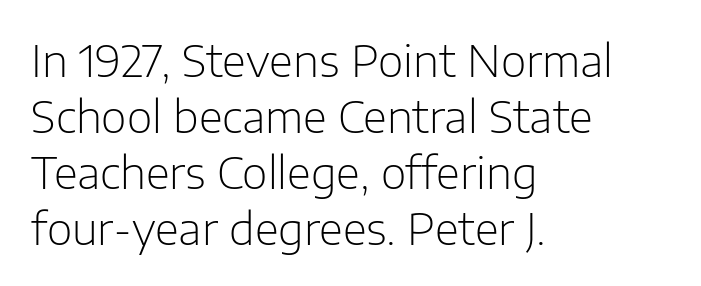
No italicization has been applied; the sample stays upright. Nobody drew a line under any word here. Check where the strokes stop: nothing finishes them off — pure sans. Weight: in the light-to-regular range. Vertical spacing — default.
